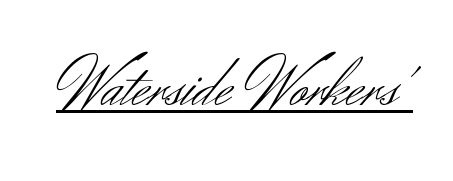
Quick note: underline on. What kind of face is this? One without serifs — a sans. You could not count columns in this text — the font is proportionally spaced. Heft: none added — not bold.
